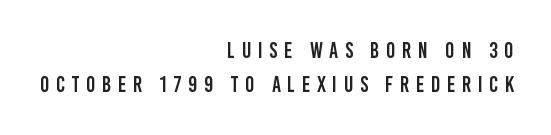
Q: Is the text italic (slanted)? A: No, it is upright.
Q: Is the text underlined? A: No.
Q: How is the paragraph aligned? A: Right-aligned.
Q: Is the spacing between letters normal or unusually wide? A: Unusually wide.
Q: Is the spacing between lines tight, normal or loose? A: Normal.
